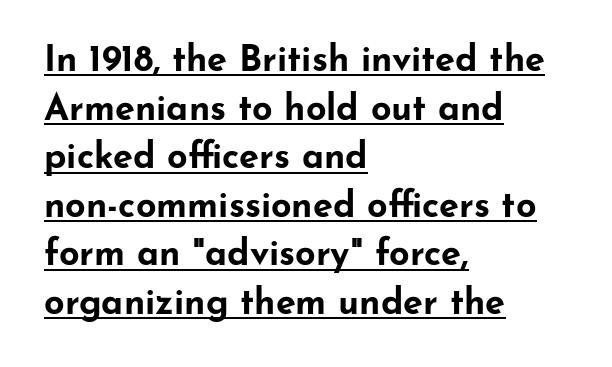
The image shows 36 px bold, wide sans-serif type, upright; set left-aligned, normal line spacing (1.35x), normal letter spacing, underlined; low stroke contrast and a small x-height.
